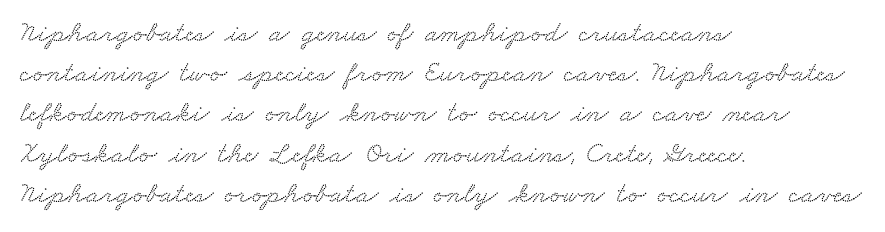
{"width": "wide", "stroke_contrast": "low", "x_height": "small", "monospaced": "no", "underline": "no", "align": "left", "line_spacing": "normal", "line_spacing_ratio": 1.34, "letter_spacing": "normal", "letter_spacing_em": 0.0, "glyph_px": 30}
